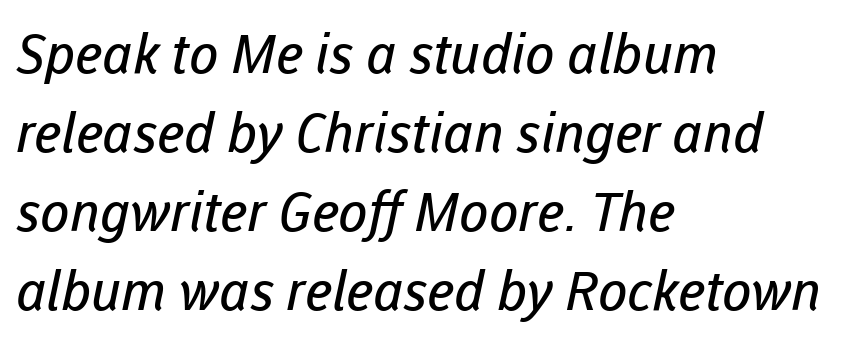
The text was rendered using a sans face with plain stroke endings. Summary of vertical rhythm: regular, with standard interline spacing. Line starts are locked; line ends wander. This reads as an unemphasized weight, regular at the heaviest.
